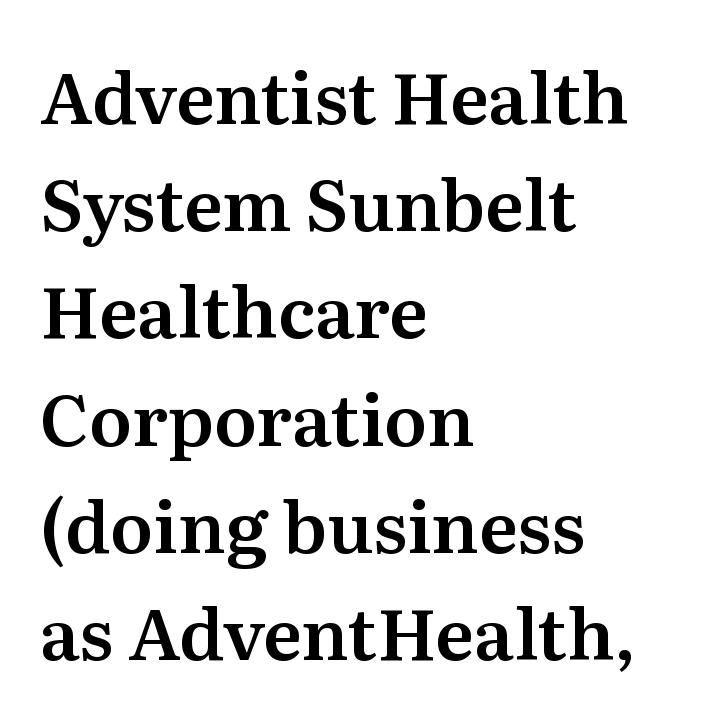
The image shows 71 px serif type, upright; set left-aligned, normal line spacing (1.51x), normal letter spacing, not underlined; medium stroke contrast and a medium x-height.
